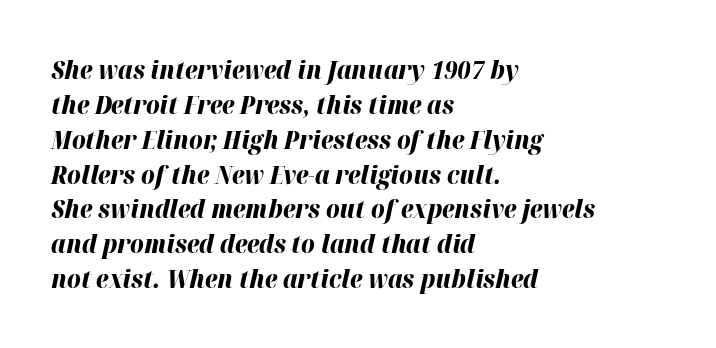
The tracking reads as untouched default to a designer's eye. Line starts are locked; line ends wander. A normal amount of white space separates one row of letters from the next. Is the type bold? Yes — the strokes are clearly thick and heavy. The area under the type is left untouched.
